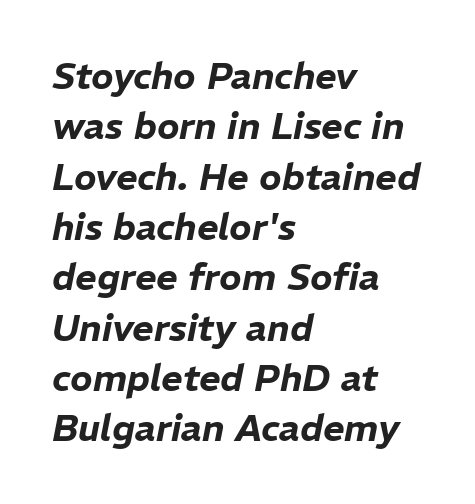
Q: Is the text italic (slanted)? A: Yes, it leans right by about 11 degrees.
Q: Is the text underlined? A: No.
Q: How is the paragraph aligned? A: Left-aligned.
Q: Is the spacing between letters normal or unusually wide? A: Normal.
Q: Is the spacing between lines tight, normal or loose? A: Normal.
Q: Width (condensed, normal, or wide)? A: Normal.
Q: Stroke contrast? A: Low.
Q: x-height? A: Medium.
Q: Monospaced? A: No.
